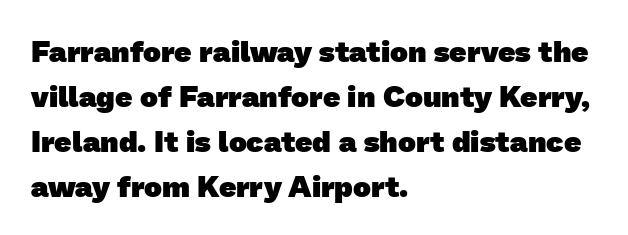
Q: Is the text bold? A: Yes.
Q: Is the typeface a serif or a sans-serif typeface? A: Sans-serif.
Q: Is the text underlined? A: No.
Q: How is the paragraph aligned? A: Left-aligned.
Q: Is the spacing between letters normal or unusually wide? A: Normal.
Q: Is the spacing between lines tight, normal or loose? A: Normal.
Q: Width (condensed, normal, or wide)? A: Normal.
Q: Stroke contrast? A: Low.
Q: x-height? A: Medium.
Q: Monospaced? A: No.
